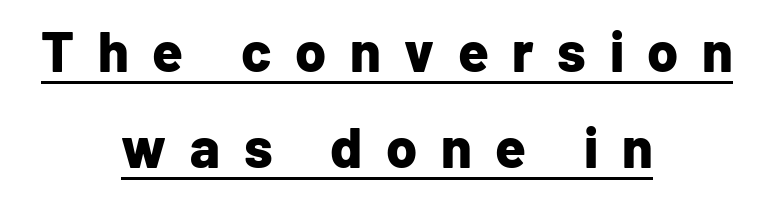
{"serif": "no", "italic": "no", "bold": "yes", "weight": "bold", "width": "normal", "stroke_contrast": "low", "x_height": "medium", "monospaced": "no", "underline": "yes", "align": "center", "line_spacing_ratio": 1.72, "letter_spacing": "wide", "letter_spacing_em": 0.42, "glyph_px": 56}
